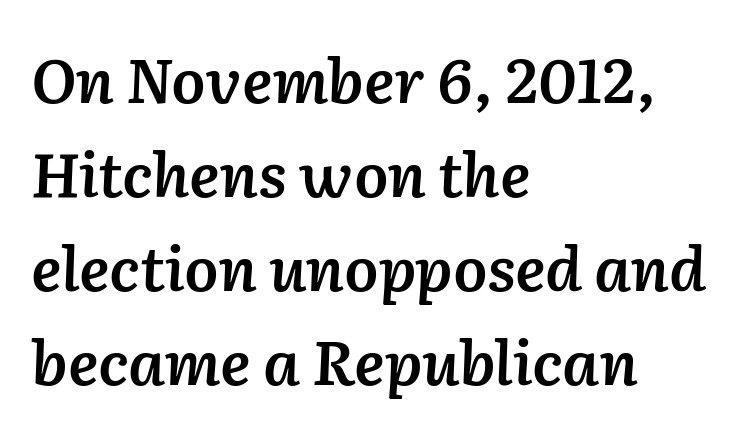
Horizontal bands of white between lines are of average thickness. A typesetter would call this proportional, since set widths differ per character. On the weight axis this lands at semibold, roughly 600. The rendering anchors every line to the left-hand side.
